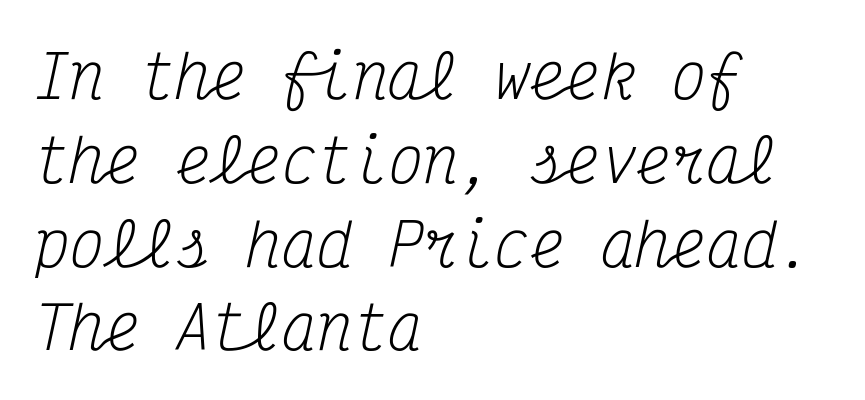
Leading: standard. The letters march in equal steps, a hallmark of fixed-pitch type. A clean baseline with only descenders dipping below it. The passage shown is typeset with a serif family. Every row of glyphs begins at an identical x-position on the left. Standard letterfit; no display-style spreading of the glyphs.
